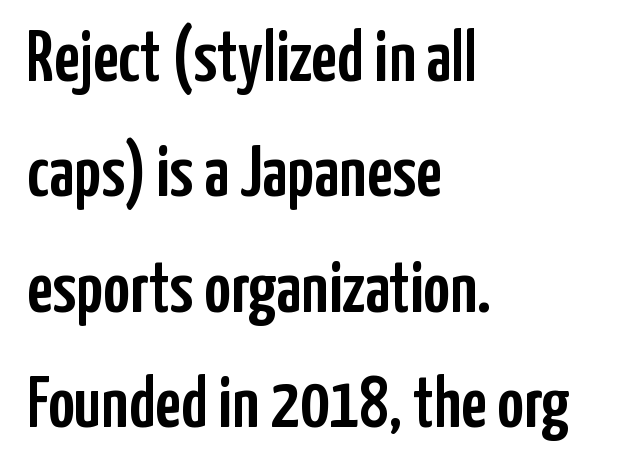
{"serif": "no", "italic": "no", "width": "condensed", "stroke_contrast": "low", "x_height": "medium", "monospaced": "no", "underline": "no", "align": "left", "line_spacing": "normal", "line_spacing_ratio": 1.58, "letter_spacing": "normal", "letter_spacing_em": 0.0, "glyph_px": 73}
